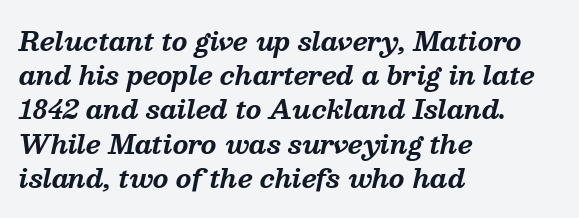
The image shows 25 px bold type, italic (leaning right); set left-aligned, normal line spacing (1.37x), normal letter spacing, not underlined.
